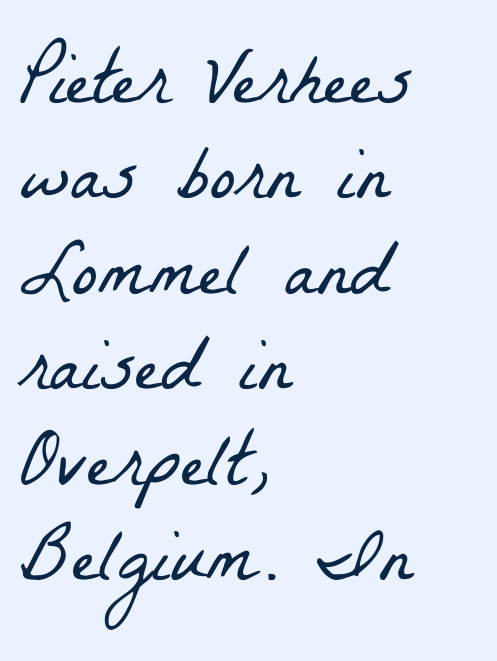
Glyph-to-glyph distance matches everyday printed text. Look at the bottom of the vertical strokes: they flare into serifs here. These glyphs show unthickened strokes, regular width or finer. This sample has the flowing, uneven cadence of proportional lettering.
